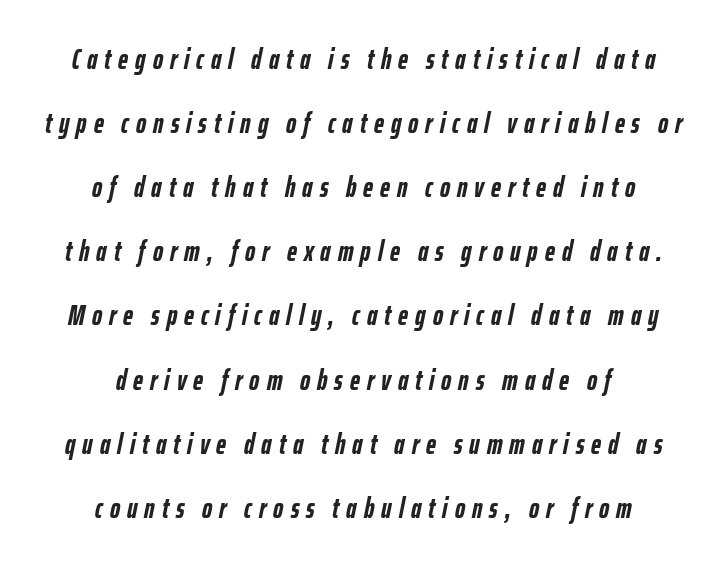
{"italic": "yes", "lean": "right", "slant_degrees": 12, "bold": "yes", "weight": "semibold", "width": "condensed", "stroke_contrast": "low", "x_height": "medium", "monospaced": "no", "underline": "no", "align": "center", "line_spacing": "loose", "line_spacing_ratio": 2.29, "letter_spacing": "wide", "letter_spacing_em": 0.25, "glyph_px": 28}
